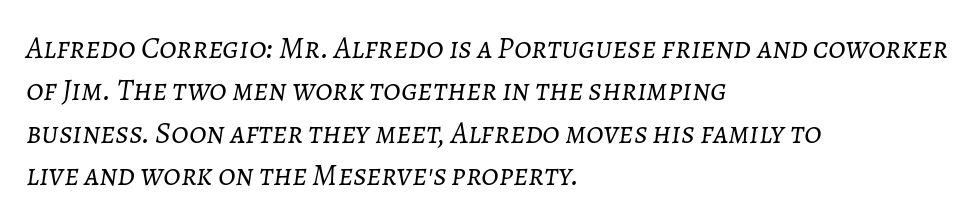
Q: Is the text bold? A: No.
Q: Is the text italic (slanted)? A: Yes, it leans right by about 7 degrees.
Q: Is the text underlined? A: No.
Q: How is the paragraph aligned? A: Left-aligned.
Q: Is the spacing between letters normal or unusually wide? A: Normal.
Q: Is the spacing between lines tight, normal or loose? A: Normal.
Q: Width (condensed, normal, or wide)? A: Normal.
Q: Stroke contrast? A: Low.
Q: x-height? A: Medium.
Q: Monospaced? A: No.
